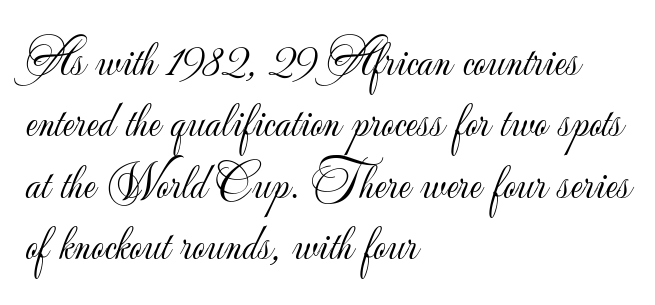
Q: Is the text bold? A: No.
Q: Is the text italic (slanted)? A: Yes.
Q: Is the typeface a serif or a sans-serif typeface? A: Sans-serif.
Q: Is the text underlined? A: No.
Q: How is the paragraph aligned? A: Left-aligned.
Q: Is the spacing between letters normal or unusually wide? A: Normal.
Q: Width (condensed, normal, or wide)? A: Normal.
Q: Stroke contrast? A: Low.
Q: x-height? A: Small.
Q: Monospaced? A: No.
